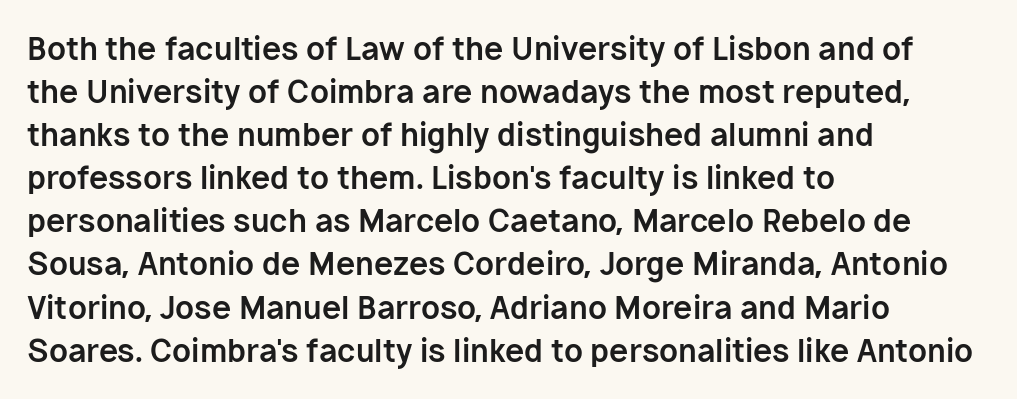
The image shows 31 px bold sans-serif type, upright; set left-aligned, normal line spacing (1.39x), normal letter spacing, not underlined; low stroke contrast and a medium x-height.
